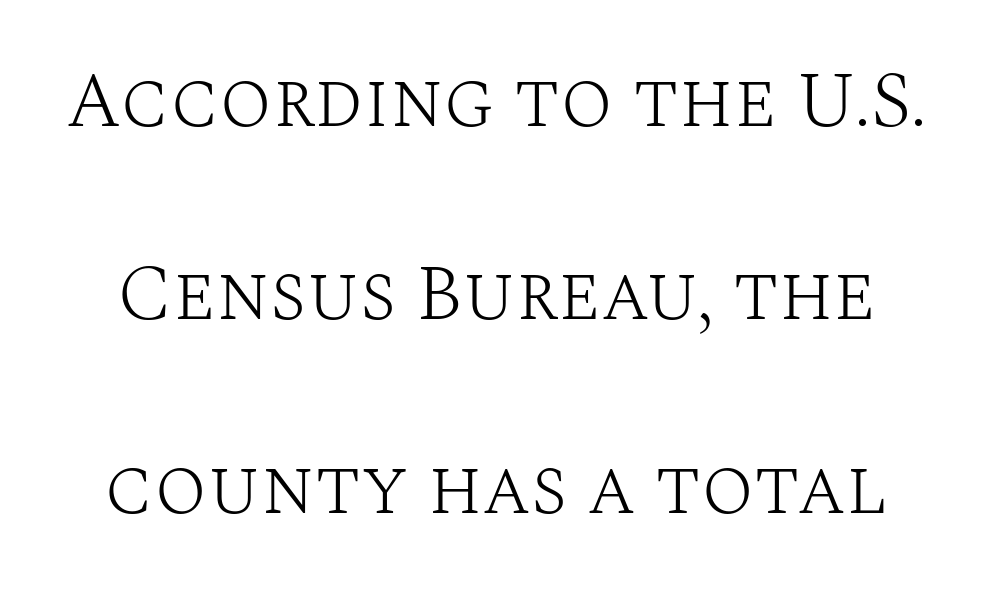
The rendering uses natural spacing where letterforms have individual widths. Is this a sans? No — the strokes have serifs. The passage shown is not bold in any degree. Italic? Not at all — the glyphs are vertical. The rendering uses a large line-height, opening up the rows. A typesetter would call this zero additional tracking.
